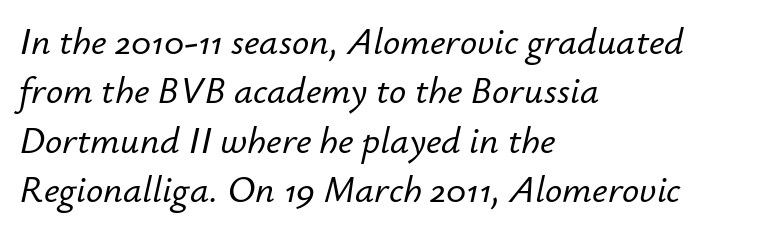
{"italic": "yes", "lean": "right", "slant_degrees": 12, "width": "normal", "stroke_contrast": "low", "x_height": "small", "monospaced": "no", "underline": "no", "align": "left", "line_spacing": "normal", "line_spacing_ratio": 1.3, "letter_spacing": "normal", "letter_spacing_em": 0.0, "glyph_px": 38}
